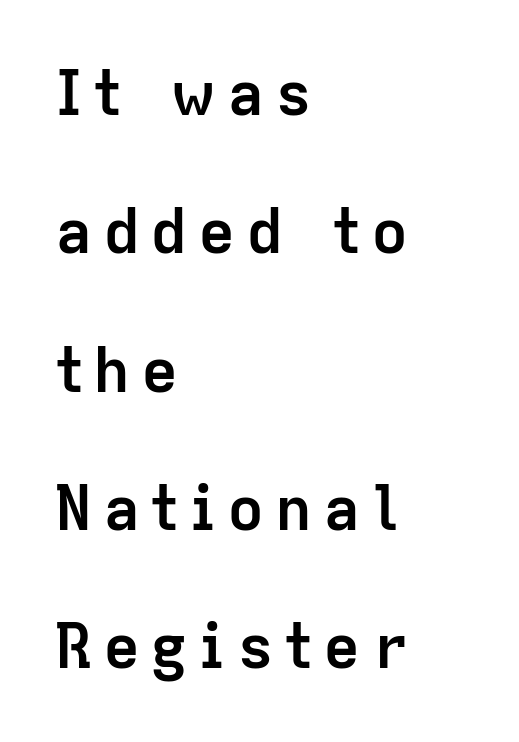
The image shows 62 px semibold sans-serif type, upright; set left-aligned, loose line spacing (2.23x), not underlined; low stroke contrast and a medium x-height.
